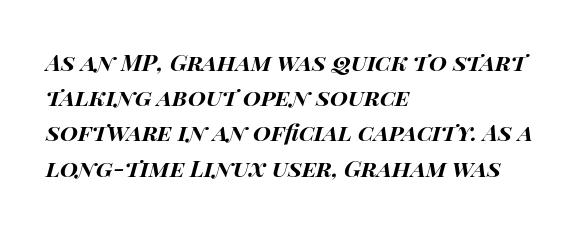
The image shows 23 px bold type, italic (leaning right); set left-aligned, normal line spacing (1.53x), normal letter spacing, not underlined.
